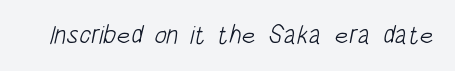
Vertical stems look standard width or narrower in stroke. Unmarked baselines from the first word to the last. There is no visible air inserted between adjacent glyphs.
